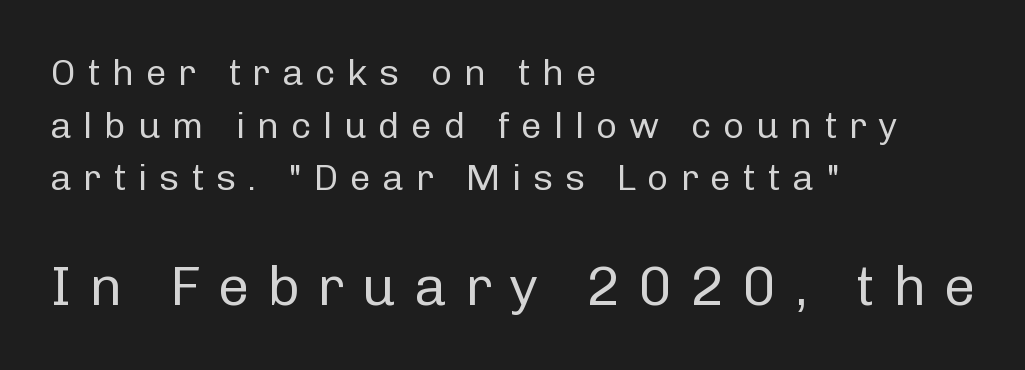
Heft: none added — not bold. The rag falls on the right side of this text block. Italic: no, the glyphs are upright roman. This rendering widens character spacing well past its baseline value.
